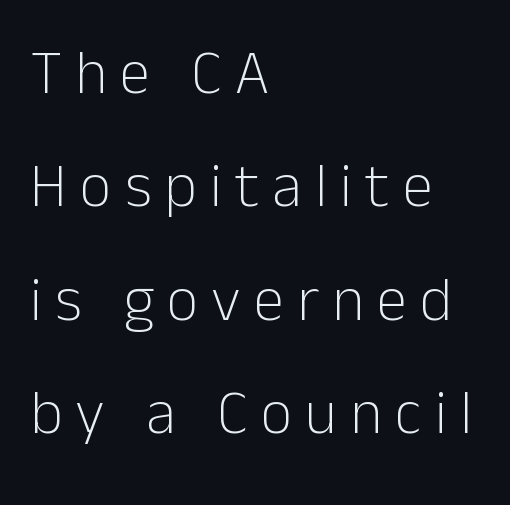
{"serif": "no", "italic": "no", "bold": "no", "weight": "light", "width": "normal", "stroke_contrast": "low", "x_height": "medium", "monospaced": "no", "underline": "no", "align": "left", "line_spacing_ratio": 1.83, "letter_spacing": "wide", "letter_spacing_em": 0.21, "glyph_px": 62}
